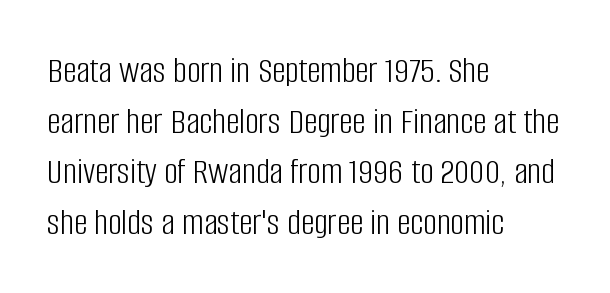
The image shows 38 px light, condensed sans-serif type, upright; set left-aligned, normal line spacing (1.33x), normal letter spacing, not underlined; low stroke contrast and a large x-height.
